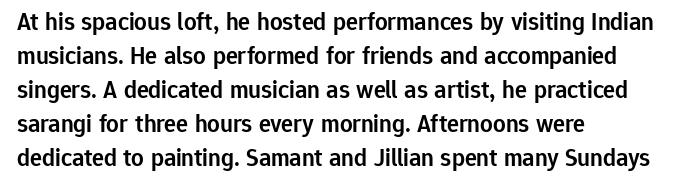
{"italic": "no", "bold": "semi", "underline": "no", "align": "left", "line_spacing": "normal", "line_spacing_ratio": 1.36, "letter_spacing": "normal", "letter_spacing_em": 0.0, "glyph_px": 25}
